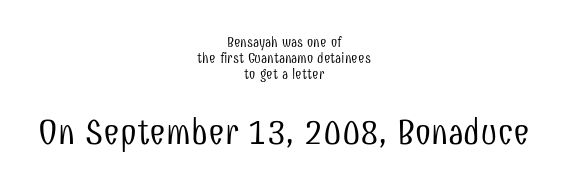
Descender tails drop into unmarked territory. Bigger letters appear in the bottom chunk; the top chunk is reduced. Nope, not italic — everything's standing straight. Summary of weight: not heavy and not bold. The rendering positions every line midway between the sides.
